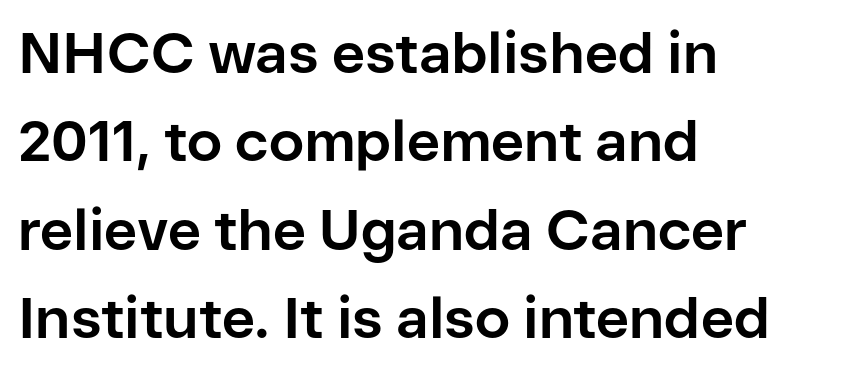
The image shows 57 px bold sans-serif type, upright; set left-aligned, normal line spacing (1.55x), normal letter spacing, not underlined; low stroke contrast and a medium x-height.
